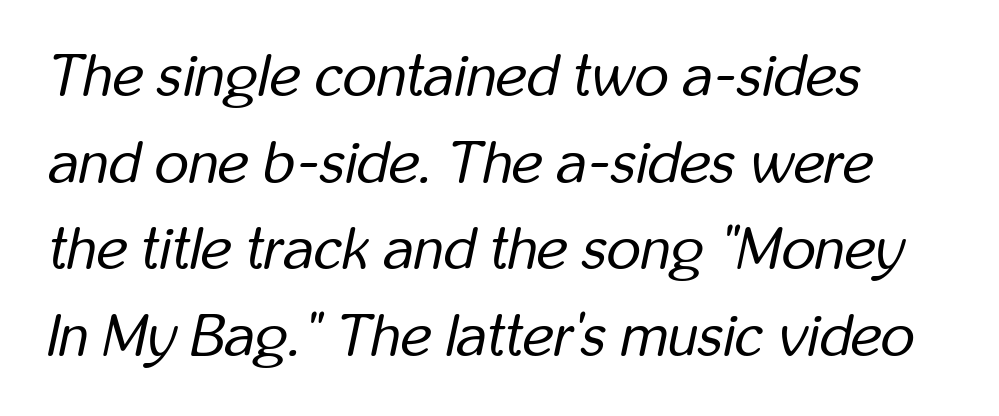
{"italic": "yes", "lean": "right", "slant_degrees": 12, "bold": "no", "weight": "regular", "width": "condensed", "stroke_contrast": "low", "x_height": "medium", "monospaced": "no", "underline": "no", "align": "left", "line_spacing": "normal", "line_spacing_ratio": 1.47, "letter_spacing": "normal", "letter_spacing_em": 0.0, "glyph_px": 59}
